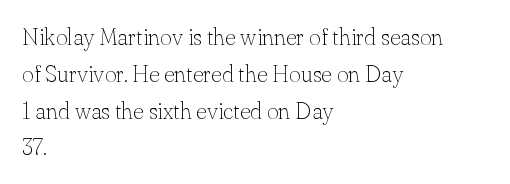
Q: Is the text bold? A: No.
Q: Is the text italic (slanted)? A: No, it is upright.
Q: Is the text underlined? A: No.
Q: How is the paragraph aligned? A: Left-aligned.
Q: Is the spacing between letters normal or unusually wide? A: Normal.
Q: Is the spacing between lines tight, normal or loose? A: Normal.
